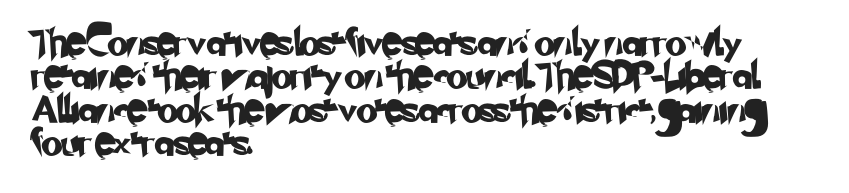
The glyphs are unaccompanied by any horizontal stroke below them. Spacing between characters is what you'd get straight out of the box. Horizontal alignment here is leftward, the default for most running prose.
